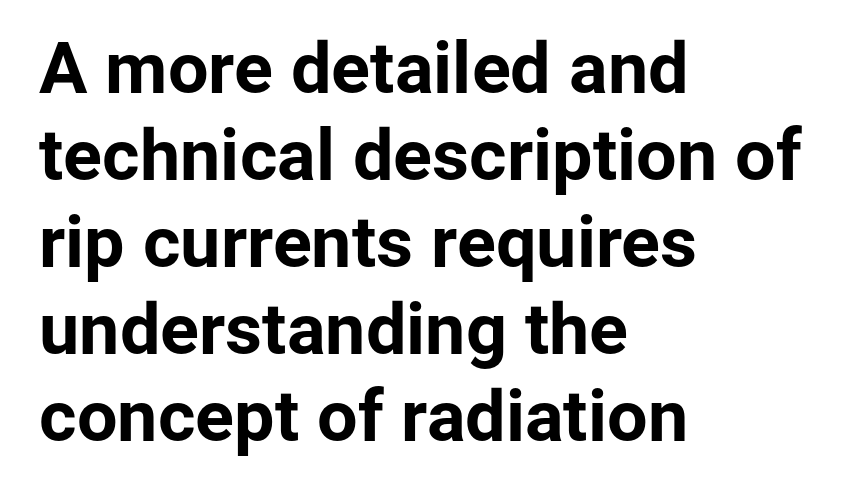
The image shows 72 px bold sans-serif type, upright; set left-aligned, line spacing 1.21x, normal letter spacing, not underlined; low stroke contrast and a medium x-height.
